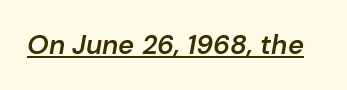
On the weight axis this lands at semibold, roughly 600. Spacing between characters is what you'd get straight out of the box. Does a line run under the words? Yes, clearly. The face used here has a pronounced slope to its letters.
